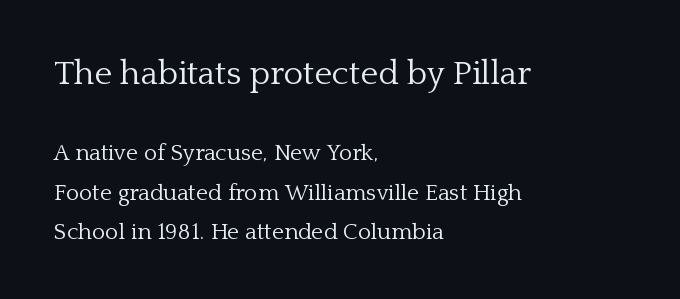
The image shows 34 px light serif type, upright; set left-aligned, line spacing 1.71x, normal letter spacing, not underlined; the first (top) block is 1.48x larger; low stroke contrast and a medium x-height.
